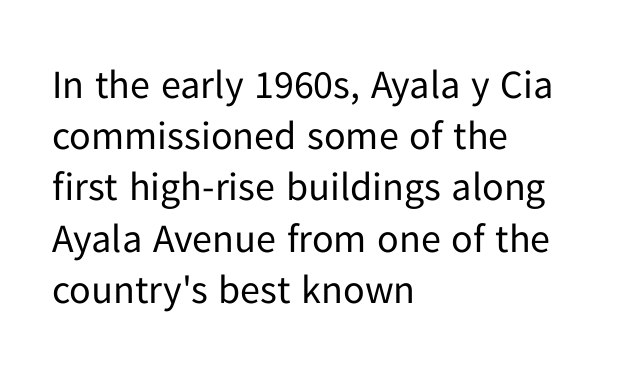
Horizontal alignment here is leftward, the default for most running prose. Evenly set lines give the paragraph a standard silhouette. Plain, unruled lines of type. The axis of the letterforms is exactly vertical.
